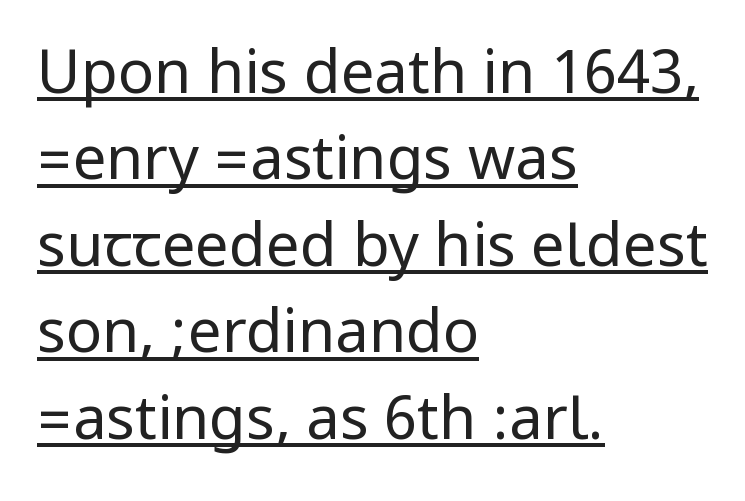
The typeface chosen for these lines omits serifs. The text block is weighted toward the left margin, trailing off unevenly rightward. Each word holds together tightly as a unit, with standard inter-letter gaps. In designer terms, the underline attribute is active on this setting.
